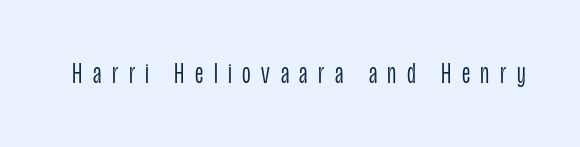
Q: Is the text bold? A: No.
Q: Is the text italic (slanted)? A: No, it is upright.
Q: Is the typeface a serif or a sans-serif typeface? A: Sans-serif.
Q: Is the text underlined? A: No.
Q: Is the spacing between letters normal or unusually wide? A: Unusually wide.
Q: Width (condensed, normal, or wide)? A: Condensed.
Q: Stroke contrast? A: Low.
Q: x-height? A: Large.
Q: Monospaced? A: No.
